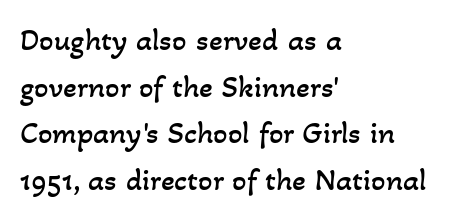
The image shows 32 px regular-weight type; set left-aligned, normal line spacing (1.46x), normal letter spacing, not underlined; low stroke contrast and a small x-height.
